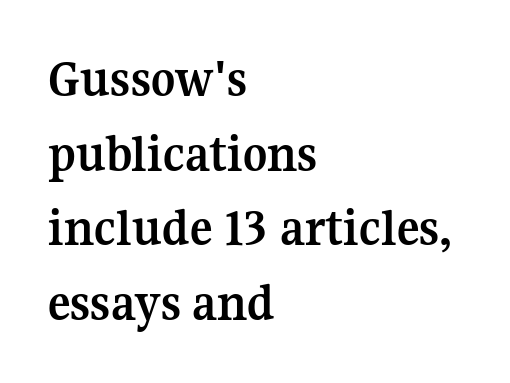
Q: Is the text bold? A: Yes.
Q: Is the text italic (slanted)? A: No, it is upright.
Q: Is the typeface a serif or a sans-serif typeface? A: Serif.
Q: Is the text underlined? A: No.
Q: How is the paragraph aligned? A: Left-aligned.
Q: Is the spacing between letters normal or unusually wide? A: Normal.
Q: Is the spacing between lines tight, normal or loose? A: Normal.
Q: Width (condensed, normal, or wide)? A: Normal.
Q: Stroke contrast? A: Medium.
Q: x-height? A: Medium.
Q: Monospaced? A: No.
